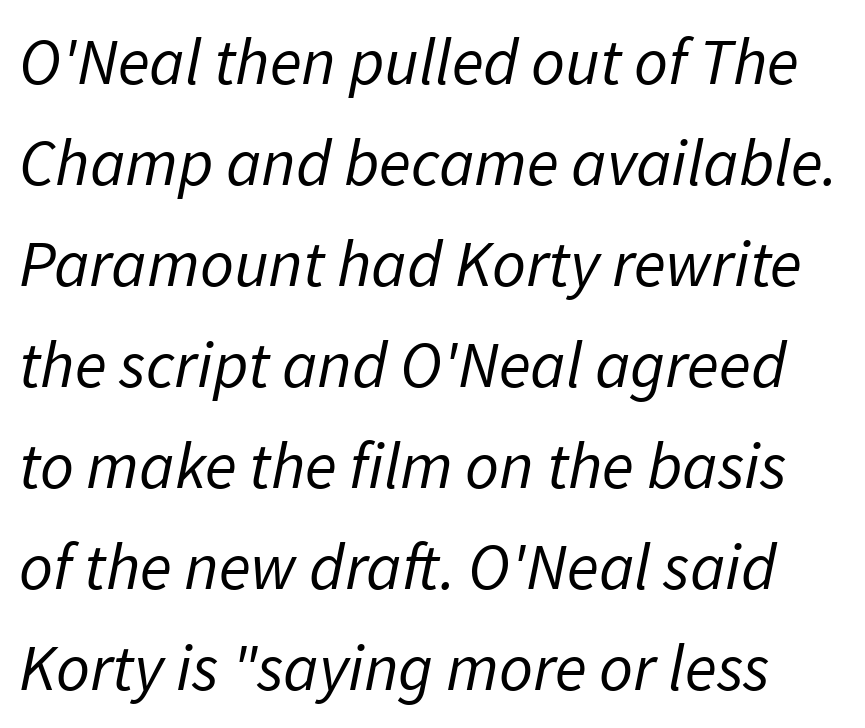
Q: Is the text bold? A: No.
Q: Is the typeface a serif or a sans-serif typeface? A: Sans-serif.
Q: Is the text underlined? A: No.
Q: Is the spacing between letters normal or unusually wide? A: Normal.
Q: Is the spacing between lines tight, normal or loose? A: Normal.
Q: Width (condensed, normal, or wide)? A: Normal.
Q: Stroke contrast? A: Low.
Q: x-height? A: Medium.
Q: Monospaced? A: No.
